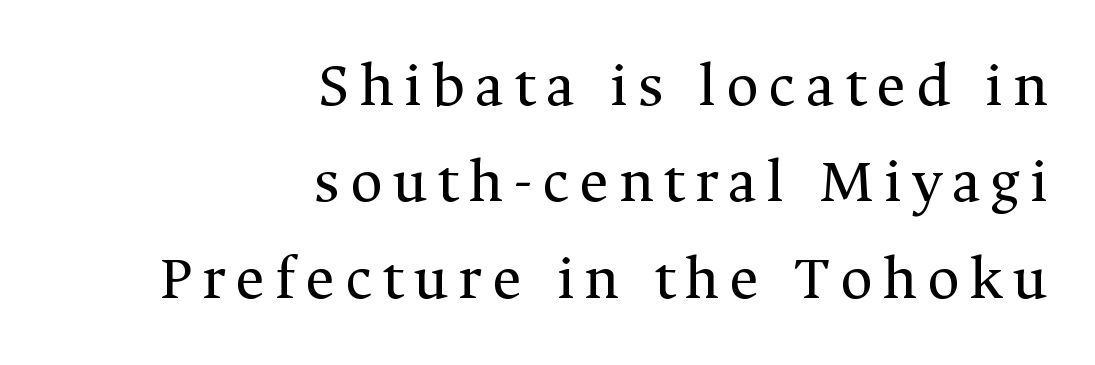
{"serif": "yes", "italic": "no", "bold": "no", "weight": "regular", "width": "normal", "stroke_contrast": "medium", "x_height": "medium", "monospaced": "no", "underline": "no", "align": "right", "line_spacing": "normal", "line_spacing_ratio": 1.53, "glyph_px": 63}
